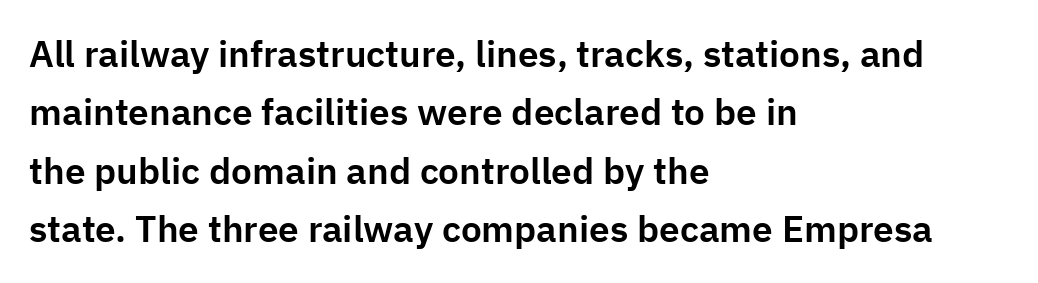
The image shows 37 px sans-serif type, upright; set left-aligned, normal line spacing (1.58x), normal letter spacing, not underlined; low stroke contrast and a medium x-height.
